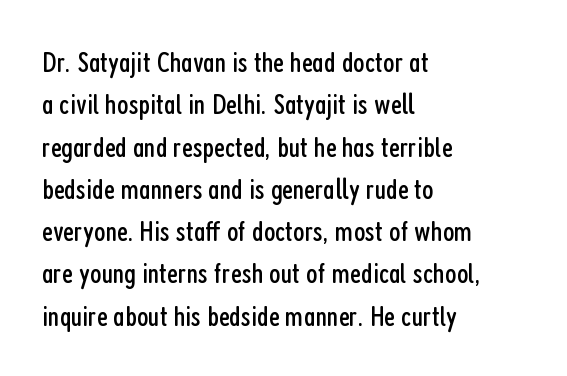
The image shows 30 px regular-weight, condensed sans-serif type, upright; set left-aligned, normal line spacing (1.41x), normal letter spacing, not underlined; low stroke contrast and a medium x-height.
